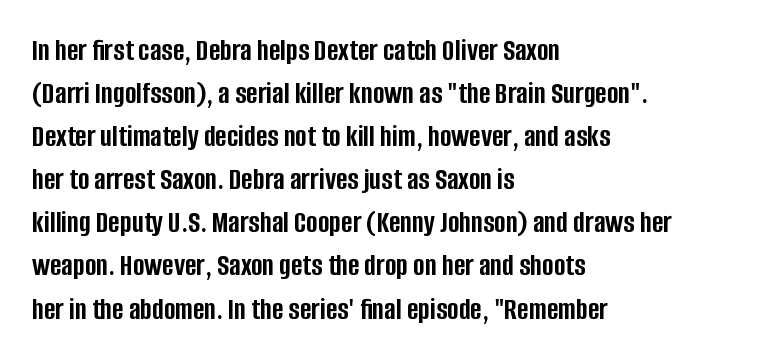
{"serif": "no", "italic": "no", "bold": "yes", "weight": "semibold", "width": "condensed", "stroke_contrast": "low", "x_height": "large", "monospaced": "no", "underline": "no", "align": "left", "line_spacing": "normal", "line_spacing_ratio": 1.39, "letter_spacing": "normal", "letter_spacing_em": 0.0, "glyph_px": 31}
